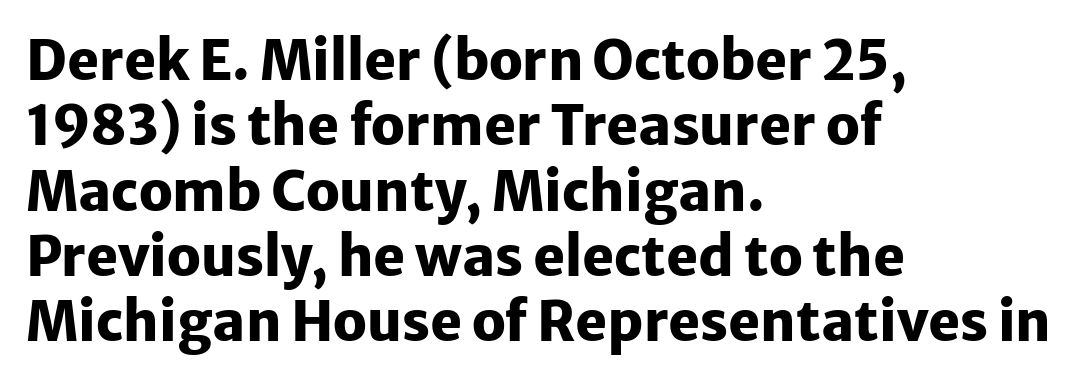
{"serif": "no", "italic": "no", "bold": "yes", "weight": "heavy", "width": "normal", "stroke_contrast": "low", "x_height": "medium", "monospaced": "no", "underline": "no", "align": "left", "line_spacing_ratio": 1.21, "letter_spacing": "normal", "letter_spacing_em": 0.0, "glyph_px": 54}
